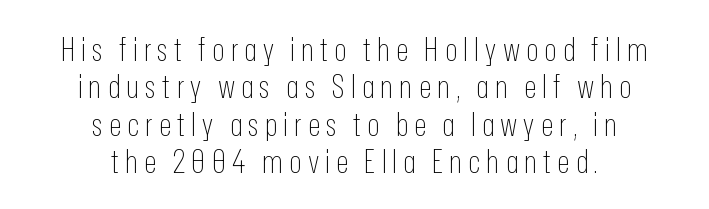
{"serif": "no", "italic": "no", "bold": "no", "weight": "thin", "width": "condensed", "stroke_contrast": "low", "x_height": "medium", "monospaced": "no", "underline": "no", "align": "center", "line_spacing": "tight", "line_spacing_ratio": 1.13, "glyph_px": 33}
